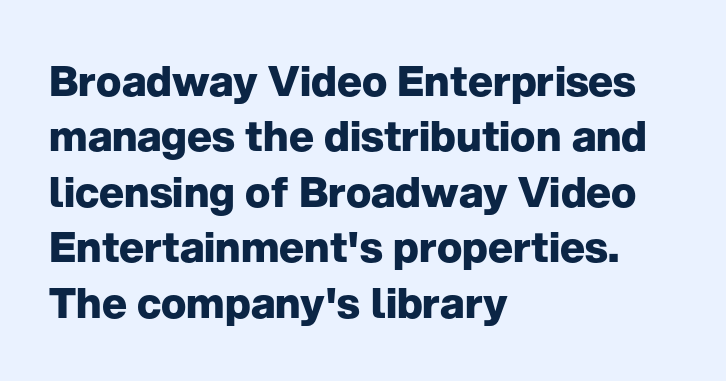
Ascenders rise straight up at ninety degrees. Glyph-to-glyph distance matches everyday printed text. How would I describe the line gaps? Plain and ordinary. Any mark beneath the type? The region is blank.
